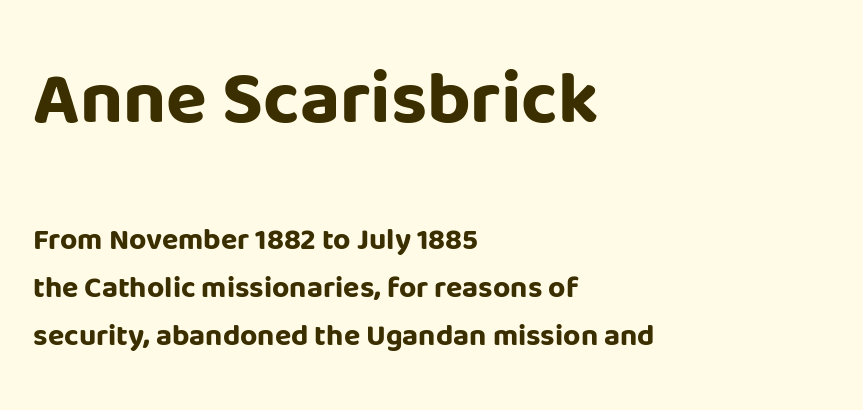
The image shows 75 px bold sans-serif type, upright; set left-aligned, normal line spacing (1.6x), normal letter spacing, not underlined; the first (top) block is 2.5x larger; low stroke contrast and a large x-height.
